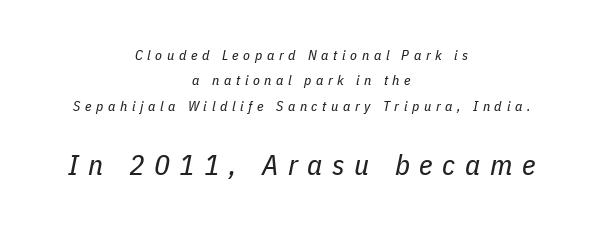
The area under the type is left untouched. Style check: oblique. The letters look calm and open, with moderate or lighter stems. This sample uses expanded letter spacing, leaving extra air between glyphs. Looks like regular typesetting: each glyph gets only the width it needs.
